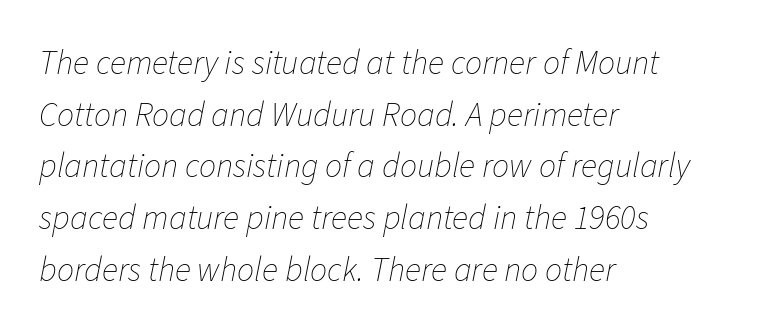
{"italic": "yes", "lean": "right", "slant_degrees": 11, "bold": "no", "weight": "thin", "width": "normal", "stroke_contrast": "low", "x_height": "medium", "monospaced": "no", "underline": "no", "align": "left", "line_spacing": "normal", "line_spacing_ratio": 1.52, "letter_spacing": "normal", "letter_spacing_em": 0.0, "glyph_px": 34}
